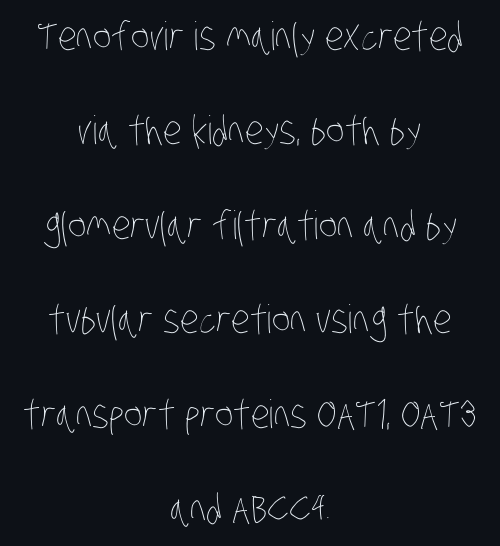
{"bold": "no", "weight": "thin", "width": "condensed", "stroke_contrast": "low", "x_height": "large", "monospaced": "no", "underline": "no", "align": "center", "line_spacing": "loose", "line_spacing_ratio": 2.42, "letter_spacing": "normal", "letter_spacing_em": 0.0, "glyph_px": 39}
